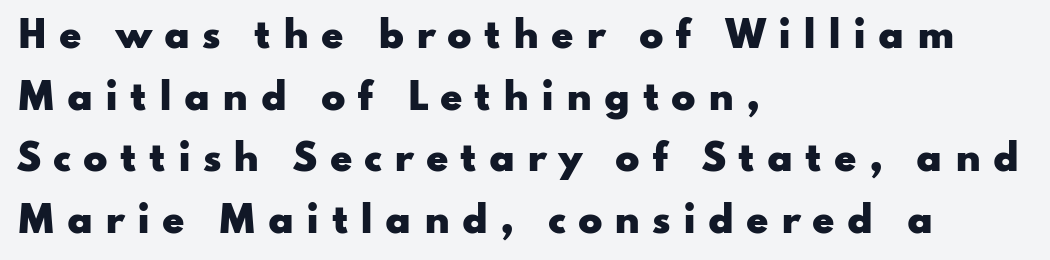
The image shows 36 px heavy, wide sans-serif type, upright; set left-aligned, line spacing 1.71x, unusually wide letter spacing (+0.33 em), not underlined; low stroke contrast and a small x-height.
